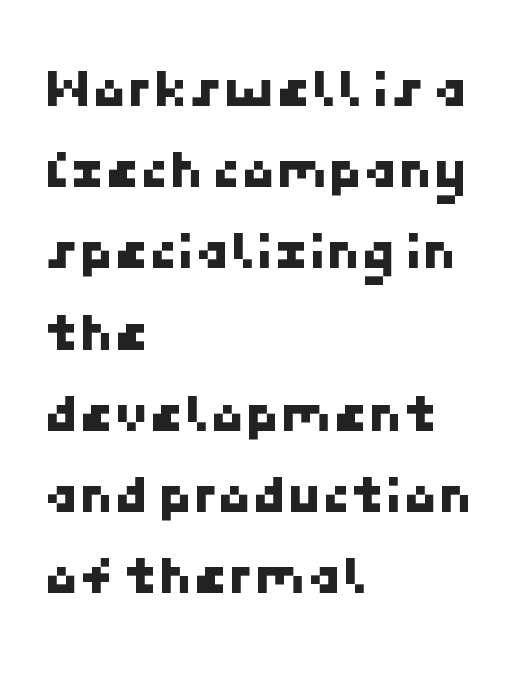
Q: Is the typeface a serif or a sans-serif typeface? A: Sans-serif.
Q: Is the text underlined? A: No.
Q: How is the paragraph aligned? A: Left-aligned.
Q: Is the spacing between letters normal or unusually wide? A: Normal.
Q: Is the spacing between lines tight, normal or loose? A: Normal.
Q: Width (condensed, normal, or wide)? A: Normal.
Q: Stroke contrast? A: Low.
Q: x-height? A: Medium.
